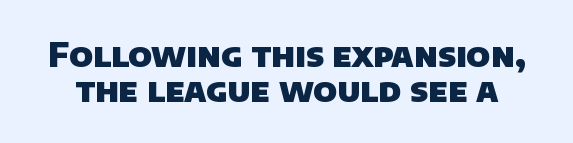
Q: Is the text bold? A: Yes.
Q: Is the typeface a serif or a sans-serif typeface? A: Sans-serif.
Q: Is the text underlined? A: No.
Q: Is the spacing between letters normal or unusually wide? A: Normal.
Q: Is the spacing between lines tight, normal or loose? A: Tight.
Q: Width (condensed, normal, or wide)? A: Normal.
Q: Stroke contrast? A: Low.
Q: x-height? A: Large.
Q: Monospaced? A: No.
